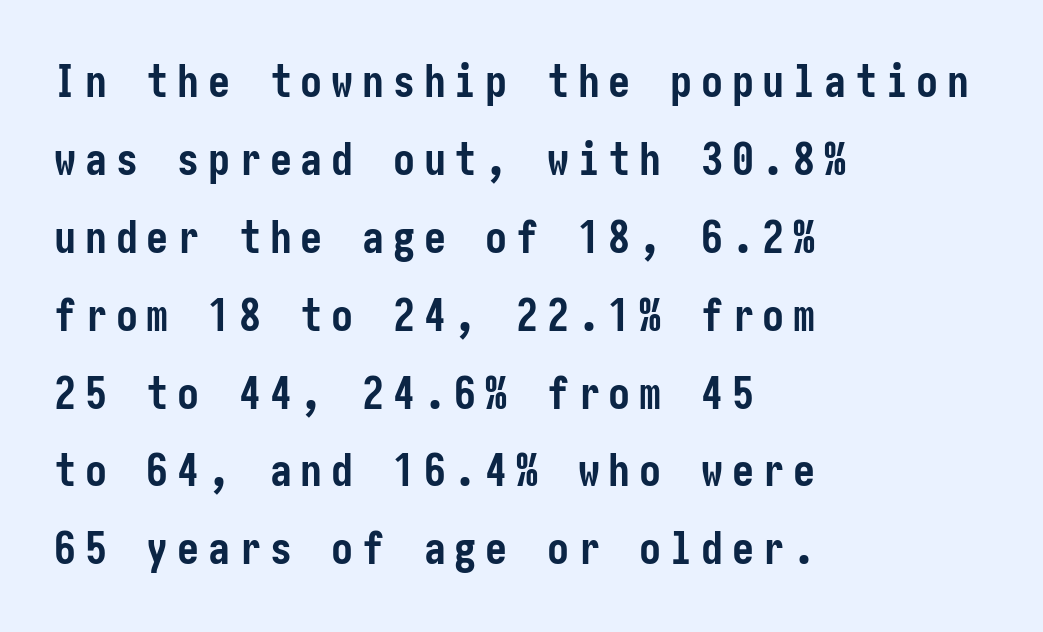
The letters are spread apart with noticeably loose tracking. Letterform terminals end flat and unadorned throughout the passage. Bare-footed words on every line. Compared with an ordinary text face, these strokes are far heavier — a full bold. Do the letters lean? They stand straight. Line starts are locked; line ends wander.
